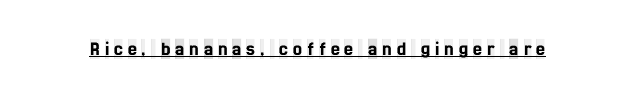
{"italic": "no", "underline": "yes", "letter_spacing": "wide", "letter_spacing_em": 0.25, "glyph_px": 20}
